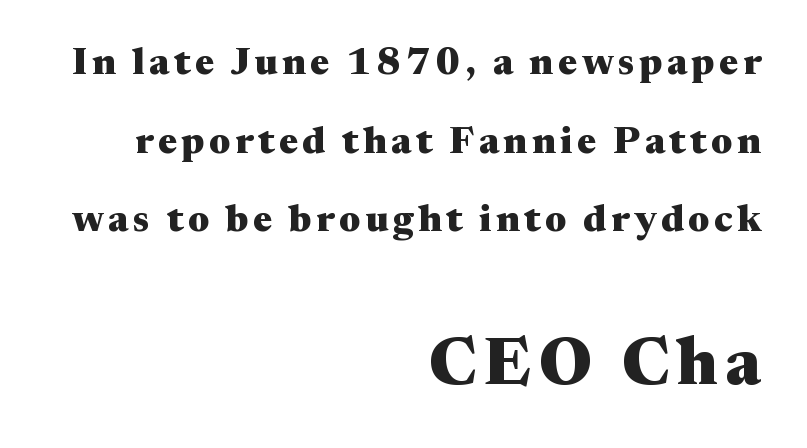
{"serif": "yes", "italic": "no", "bold": "yes", "weight": "heavy", "width": "wide", "stroke_contrast": "medium", "x_height": "medium", "monospaced": "no", "underline": "no", "align": "right", "line_spacing": "loose", "line_spacing_ratio": 2.07, "larger_block": "second", "size_ratio": 1.74, "glyph_px": 66}
